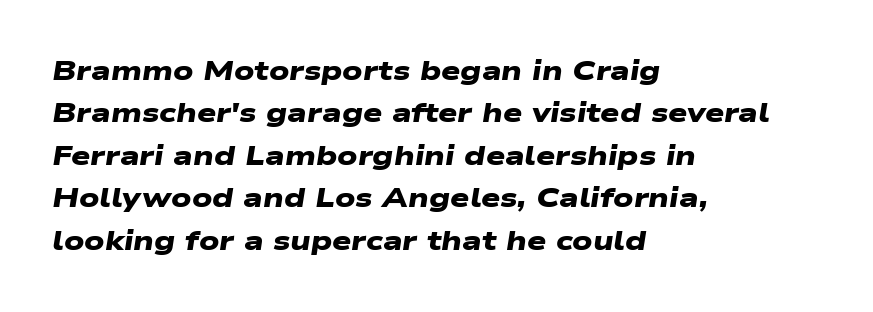
Q: Is the text bold? A: Yes.
Q: Is the text underlined? A: No.
Q: How is the paragraph aligned? A: Left-aligned.
Q: Is the spacing between letters normal or unusually wide? A: Normal.
Q: Is the spacing between lines tight, normal or loose? A: Normal.
